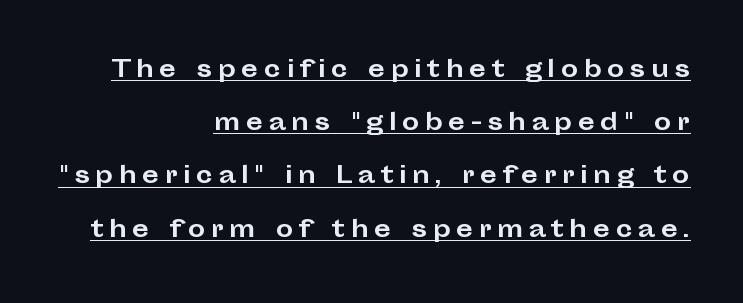
Q: Is the text bold? A: Yes.
Q: Is the text italic (slanted)? A: No, it is upright.
Q: Is the text underlined? A: Yes.
Q: How is the paragraph aligned? A: Right-aligned.
Q: Is the spacing between letters normal or unusually wide? A: Unusually wide.
Q: Is the spacing between lines tight, normal or loose? A: Loose.
